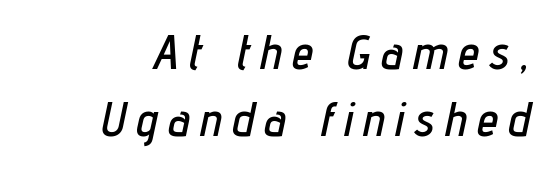
Q: Is the text italic (slanted)? A: Yes, it leans right by about 12 degrees.
Q: Is the text underlined? A: No.
Q: How is the paragraph aligned? A: Right-aligned.
Q: Is the spacing between letters normal or unusually wide? A: Unusually wide.
Q: Is the spacing between lines tight, normal or loose? A: Normal.
Q: Width (condensed, normal, or wide)? A: Condensed.
Q: Stroke contrast? A: Low.
Q: x-height? A: Medium.
Q: Monospaced? A: No.
